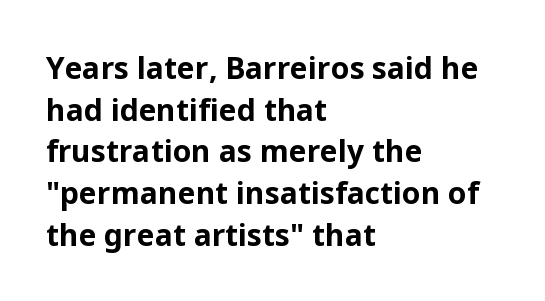
The image shows 30 px bold sans-serif type, upright; set left-aligned, normal line spacing (1.39x), normal letter spacing, not underlined; low stroke contrast and a medium x-height.
